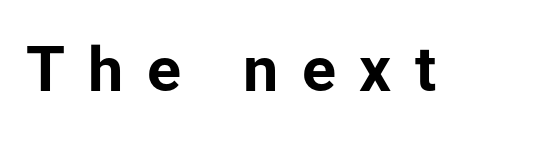
The gap between lines stays unmarked. Heavy-handed strokes throughout: this text is bold. Look at the bottom of the vertical strokes: they stop flat, with no serifs. These lines are rendered in a variable-pitch font.
